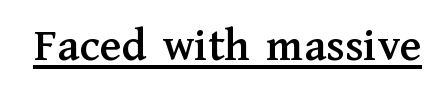
The image shows 48 px serif type, upright; set normal letter spacing, underlined; medium stroke contrast and a medium x-height.
